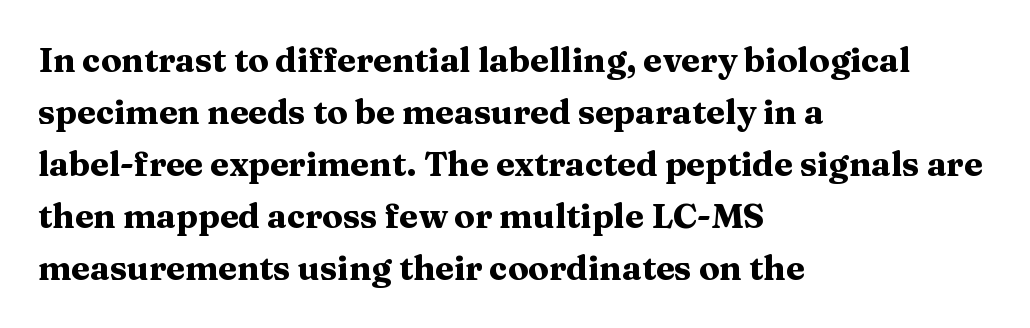
The face used here is seriffed, in the tradition of book romans. Typographic density is high because the face is bold. Tall strokes in this sample are plumb rather than angled. Honestly, the letter spacing is just normal — you wouldn't notice it. The lines sit at an ordinary, default distance from one another. Horizontal alignment here is leftward, the default for most running prose.
